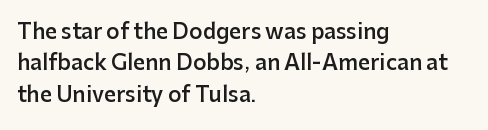
{"italic": "no", "bold": "semi", "underline": "no", "align": "left", "line_spacing": "normal", "line_spacing_ratio": 1.49, "letter_spacing": "normal", "letter_spacing_em": 0.0, "glyph_px": 21}
